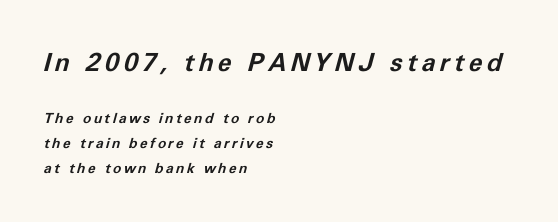
{"italic": "yes", "lean": "right", "slant_degrees": 11, "bold": "yes", "underline": "no", "align": "left", "line_spacing_ratio": 1.78, "larger_block": "first", "size_ratio": 1.79, "glyph_px": 25}
